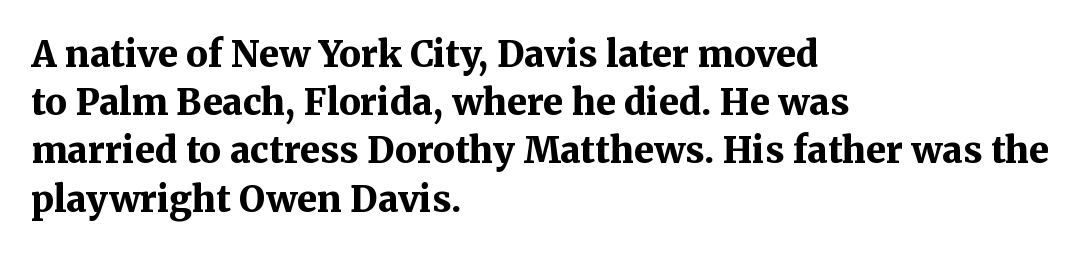
Q: Is the text bold? A: Yes.
Q: Is the text italic (slanted)? A: No, it is upright.
Q: Is the typeface a serif or a sans-serif typeface? A: Serif.
Q: Is the text underlined? A: No.
Q: How is the paragraph aligned? A: Left-aligned.
Q: Is the spacing between letters normal or unusually wide? A: Normal.
Q: Is the spacing between lines tight, normal or loose? A: Normal.
Q: Width (condensed, normal, or wide)? A: Normal.
Q: Stroke contrast? A: Medium.
Q: x-height? A: Medium.
Q: Monospaced? A: No.
